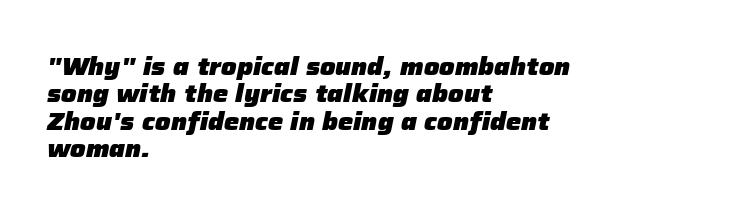
{"italic": "yes", "lean": "right", "slant_degrees": 12, "bold": "yes", "underline": "no", "align": "left", "line_spacing": "tight", "line_spacing_ratio": 1.14, "letter_spacing": "normal", "letter_spacing_em": 0.0, "glyph_px": 24}
